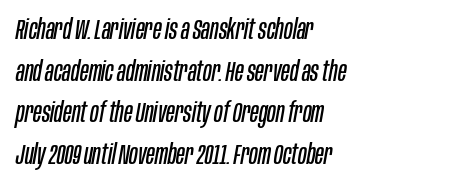
{"italic": "yes", "lean": "right", "slant_degrees": 10, "bold": "no", "weight": "regular", "width": "condensed", "stroke_contrast": "low", "x_height": "large", "monospaced": "no", "underline": "no", "align": "left", "line_spacing": "normal", "line_spacing_ratio": 1.49, "letter_spacing": "normal", "letter_spacing_em": 0.0, "glyph_px": 28}
